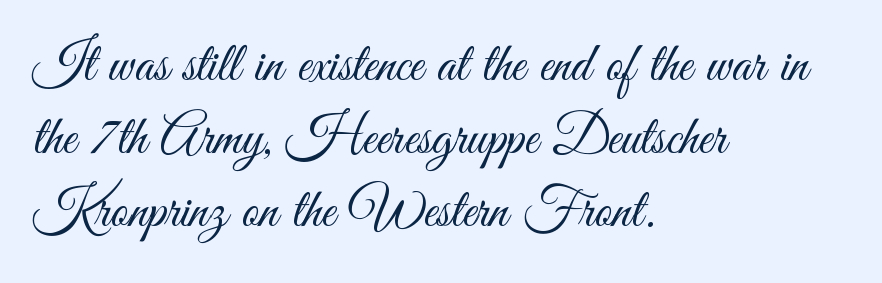
The image shows 55 px light, condensed sans-serif type; set left-aligned, normal line spacing (1.33x), normal letter spacing, not underlined; medium stroke contrast and a small x-height.
